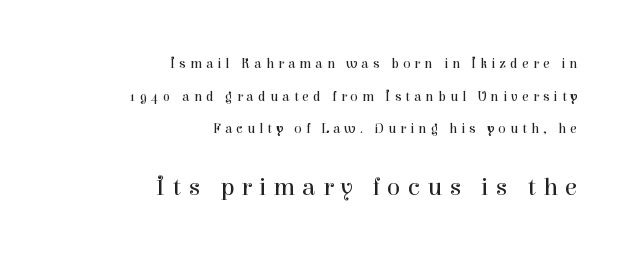
The image shows 25 px text type, upright; set right-aligned, loose line spacing (2.33x), unusually wide letter spacing (+0.29 em), not underlined; the second (bottom) block is 1.79x larger.
